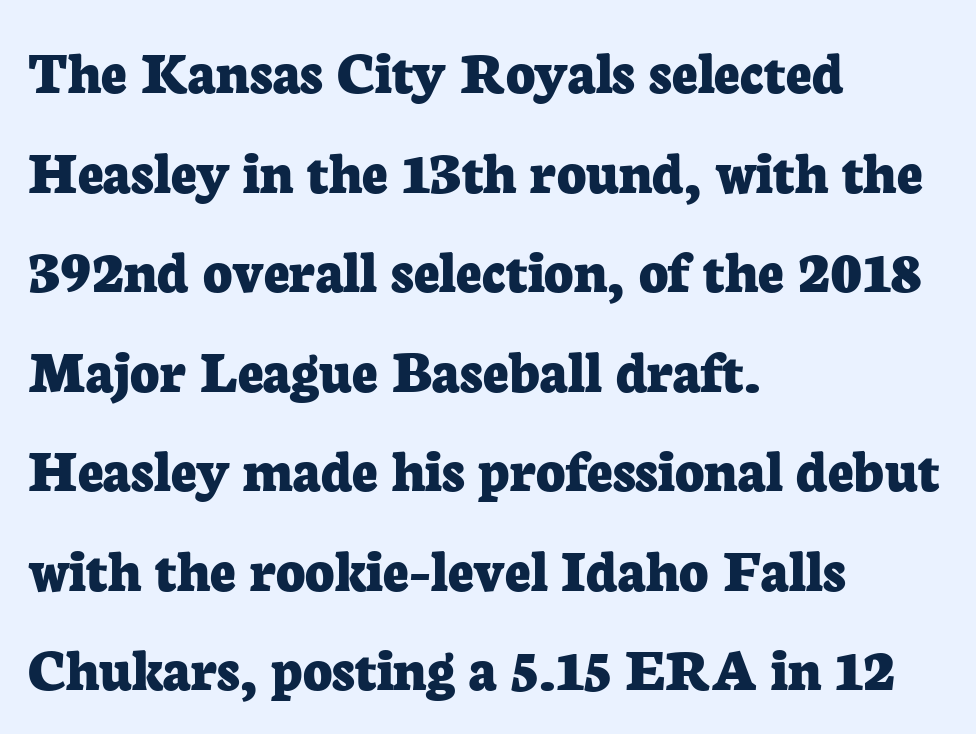
The image shows 63 px bold serif type, upright; set left-aligned, normal line spacing (1.58x), normal letter spacing, not underlined; low stroke contrast and a medium x-height.
